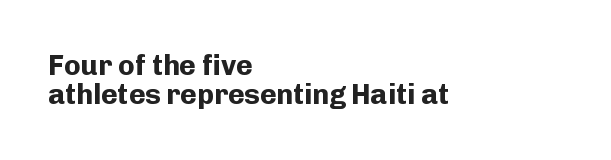
Q: Is the text bold? A: Yes.
Q: Is the text italic (slanted)? A: No, it is upright.
Q: Is the typeface a serif or a sans-serif typeface? A: Sans-serif.
Q: Is the text underlined? A: No.
Q: How is the paragraph aligned? A: Left-aligned.
Q: Is the spacing between letters normal or unusually wide? A: Normal.
Q: Is the spacing between lines tight, normal or loose? A: Tight.
Q: Width (condensed, normal, or wide)? A: Normal.
Q: Stroke contrast? A: Low.
Q: x-height? A: Medium.
Q: Monospaced? A: No.
